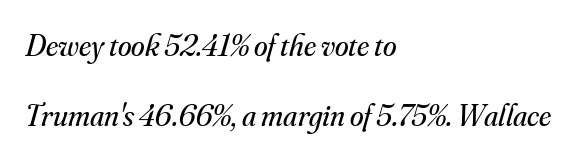
Q: Is the text bold? A: No.
Q: Is the text italic (slanted)? A: Yes, it leans right by about 16 degrees.
Q: Is the typeface a serif or a sans-serif typeface? A: Serif.
Q: Is the text underlined? A: No.
Q: How is the paragraph aligned? A: Left-aligned.
Q: Is the spacing between letters normal or unusually wide? A: Normal.
Q: Is the spacing between lines tight, normal or loose? A: Loose.
Q: Width (condensed, normal, or wide)? A: Normal.
Q: Stroke contrast? A: Medium.
Q: x-height? A: Small.
Q: Monospaced? A: No.
